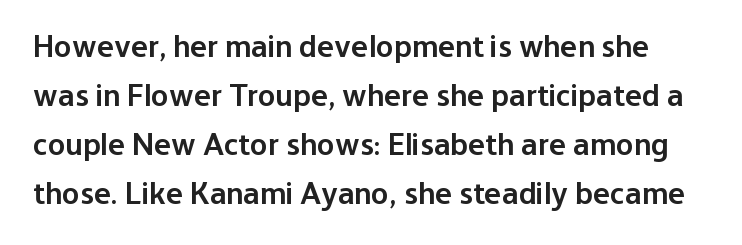
The image shows 32 px semibold sans-serif type, upright; set normal line spacing (1.53x), normal letter spacing, not underlined; low stroke contrast and a medium x-height.
